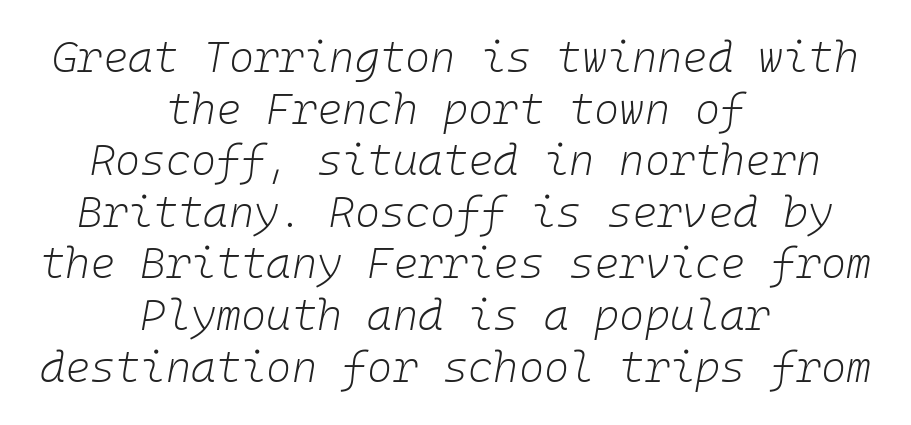
In terms of posture, this sample is oblique. The whitespace from short lines is split evenly between both sides. The passage shown is not bold in any degree. No extra tracking has been applied to these lines.
